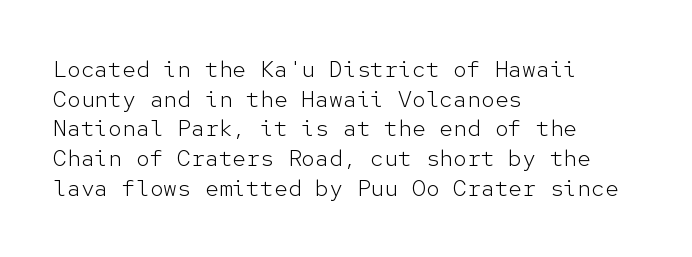
The image shows 23 px text type, upright; set left-aligned, normal line spacing (1.29x), normal letter spacing, not underlined.
